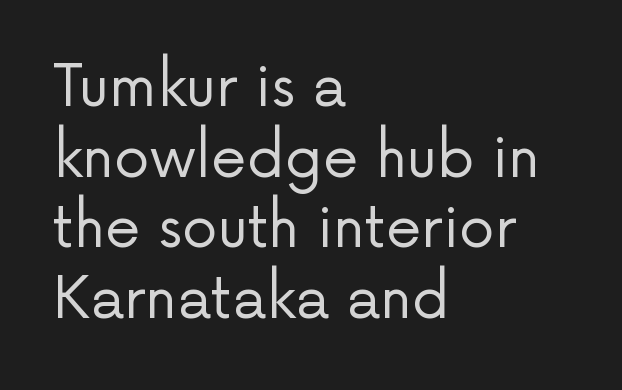
Stroke thickness stays within the range of a standard reading face or lighter. The lines in this sample share a left origin and differ only in where they stop. Words appear dense and cohesive because spacing is normal. The face used here is proportionally spaced, like ordinary book or web type. Grotesque or geometric, the face here clearly has no serifs.
